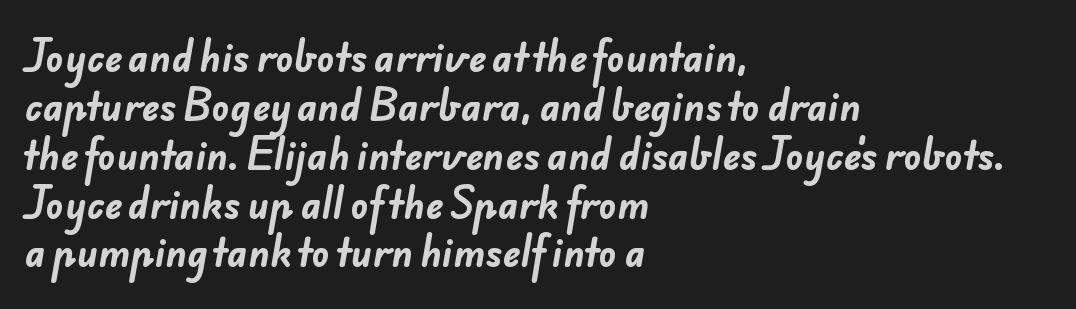
{"serif": "no", "bold": "yes", "weight": "bold", "width": "normal", "stroke_contrast": "low", "x_height": "small", "monospaced": "no", "underline": "no", "align": "left", "line_spacing": "normal", "line_spacing_ratio": 1.32, "letter_spacing": "normal", "letter_spacing_em": 0.0, "glyph_px": 37}
